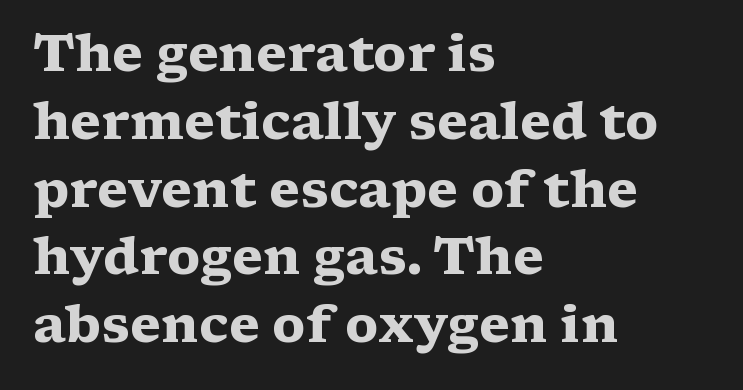
Q: Is the text bold? A: Yes.
Q: Is the text italic (slanted)? A: No, it is upright.
Q: Is the typeface a serif or a sans-serif typeface? A: Serif.
Q: Is the text underlined? A: No.
Q: How is the paragraph aligned? A: Left-aligned.
Q: Is the spacing between letters normal or unusually wide? A: Normal.
Q: Is the spacing between lines tight, normal or loose? A: Normal.
Q: Width (condensed, normal, or wide)? A: Wide.
Q: Stroke contrast? A: Medium.
Q: x-height? A: Medium.
Q: Monospaced? A: No.
